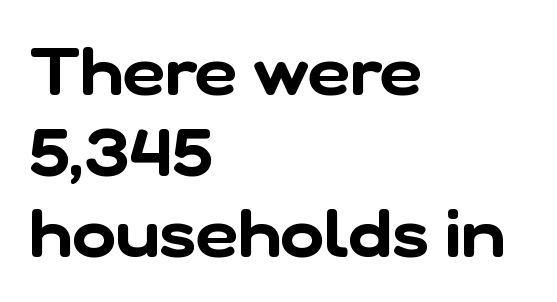
Q: Is the typeface a serif or a sans-serif typeface? A: Sans-serif.
Q: Is the text underlined? A: No.
Q: How is the paragraph aligned? A: Left-aligned.
Q: Is the spacing between letters normal or unusually wide? A: Normal.
Q: Width (condensed, normal, or wide)? A: Normal.
Q: Stroke contrast? A: Low.
Q: x-height? A: Medium.
Q: Monospaced? A: No.
